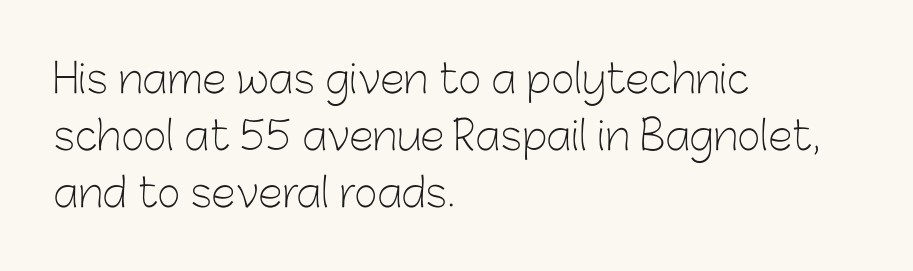
The image shows 40 px light sans-serif type, upright; set left-aligned, normal line spacing (1.43x), normal letter spacing, not underlined; low stroke contrast and a medium x-height.
